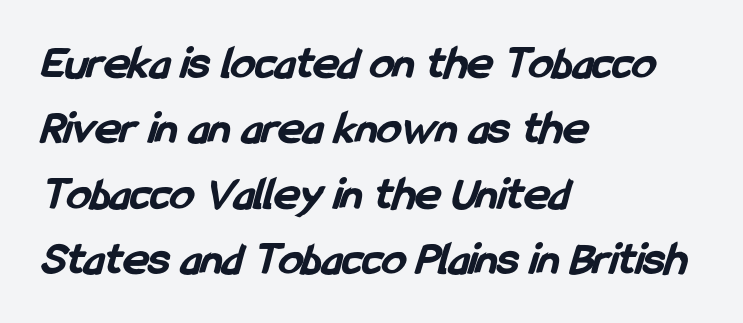
{"serif": "no", "bold": "yes", "weight": "bold", "width": "condensed", "stroke_contrast": "low", "x_height": "medium", "monospaced": "no", "underline": "no", "align": "left", "line_spacing": "normal", "line_spacing_ratio": 1.36, "letter_spacing": "normal", "letter_spacing_em": 0.0, "glyph_px": 48}
